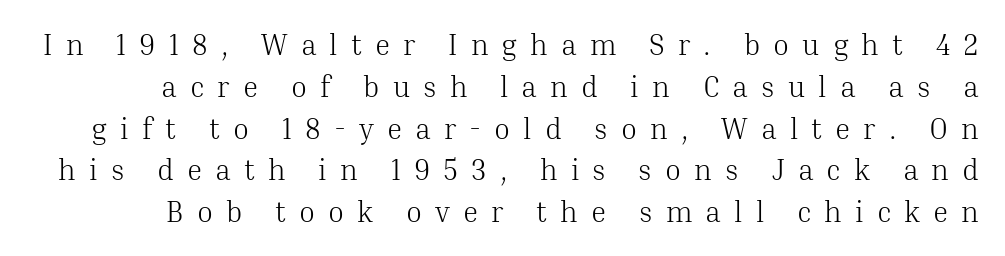
Q: Is the text bold? A: No.
Q: Is the text italic (slanted)? A: No, it is upright.
Q: Is the typeface a serif or a sans-serif typeface? A: Serif.
Q: Is the text underlined? A: No.
Q: Is the spacing between letters normal or unusually wide? A: Unusually wide.
Q: Is the spacing between lines tight, normal or loose? A: Normal.
Q: Width (condensed, normal, or wide)? A: Normal.
Q: Stroke contrast? A: Medium.
Q: x-height? A: Medium.
Q: Monospaced? A: No.
